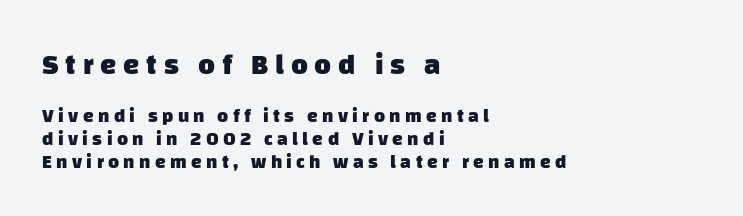
The image shows 29 px heavy sans-serif type; set left-aligned, line spacing 1.22x, unusually wide letter spacing (+0.23 em), not underlined; the first (top) block is 1.53x larger; low stroke contrast and a large x-height.
